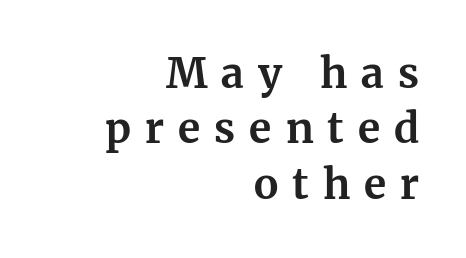
The image shows 41 px bold serif type, upright; set right-aligned, normal line spacing (1.35x), unusually wide letter spacing (+0.34 em), not underlined; medium stroke contrast and a medium x-height.
